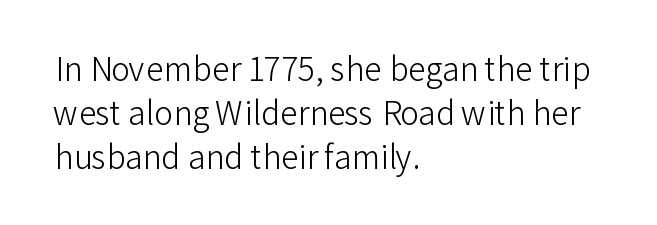
{"serif": "no", "italic": "no", "bold": "no", "weight": "light", "width": "normal", "stroke_contrast": "low", "x_height": "medium", "monospaced": "no", "underline": "no", "align": "left", "line_spacing": "normal", "line_spacing_ratio": 1.37, "letter_spacing": "normal", "letter_spacing_em": 0.0, "glyph_px": 32}
